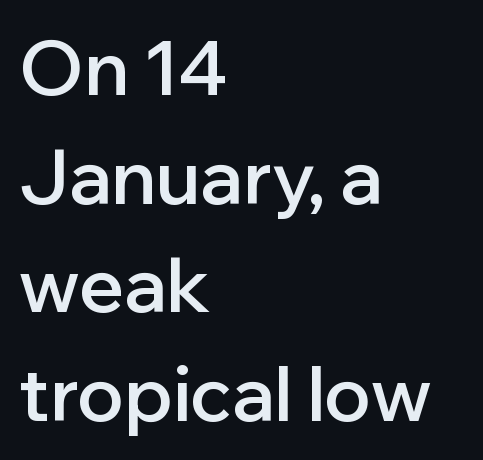
Q: Is the text bold? A: Semi-bold.
Q: Is the text italic (slanted)? A: No, it is upright.
Q: Is the typeface a serif or a sans-serif typeface? A: Sans-serif.
Q: Is the text underlined? A: No.
Q: How is the paragraph aligned? A: Left-aligned.
Q: Is the spacing between letters normal or unusually wide? A: Normal.
Q: Is the spacing between lines tight, normal or loose? A: Normal.
Q: Width (condensed, normal, or wide)? A: Normal.
Q: Stroke contrast? A: Low.
Q: x-height? A: Medium.
Q: Monospaced? A: No.
